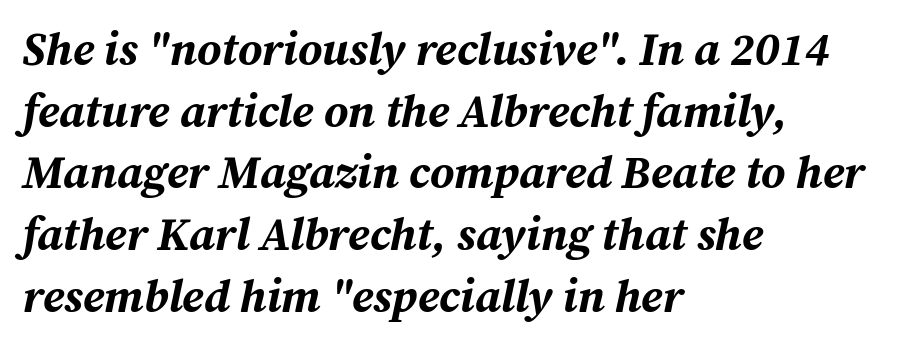
Q: Is the text bold? A: Yes.
Q: Is the text italic (slanted)? A: Yes, it leans right by about 12 degrees.
Q: Is the text underlined? A: No.
Q: How is the paragraph aligned? A: Left-aligned.
Q: Is the spacing between letters normal or unusually wide? A: Normal.
Q: Is the spacing between lines tight, normal or loose? A: Normal.
Q: Width (condensed, normal, or wide)? A: Normal.
Q: Stroke contrast? A: Medium.
Q: x-height? A: Medium.
Q: Monospaced? A: No.
